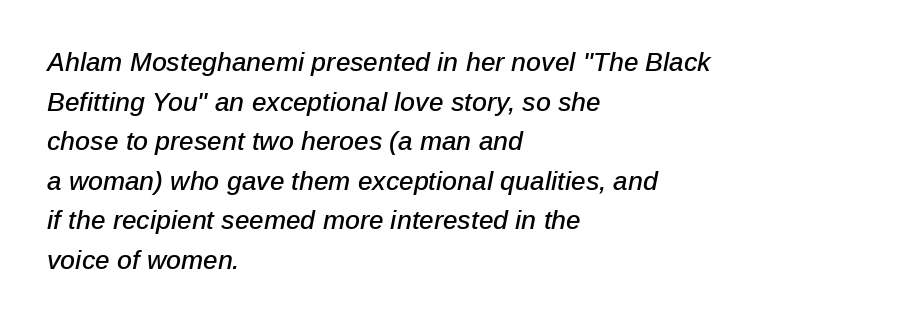
{"italic": "yes", "lean": "right", "slant_degrees": 12, "underline": "no", "align": "left", "line_spacing": "normal", "line_spacing_ratio": 1.52, "letter_spacing": "normal", "letter_spacing_em": 0.0, "glyph_px": 26}
